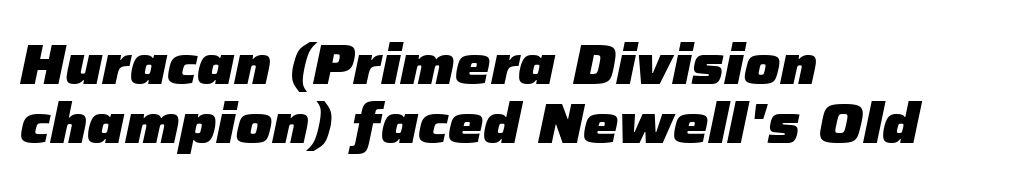
{"italic": "yes", "lean": "right", "slant_degrees": 12, "bold": "yes", "weight": "heavy", "width": "normal", "stroke_contrast": "low", "x_height": "medium", "monospaced": "no", "underline": "no", "align": "left", "line_spacing": "tight", "line_spacing_ratio": 1.05, "letter_spacing": "normal", "letter_spacing_em": 0.0, "glyph_px": 56}
